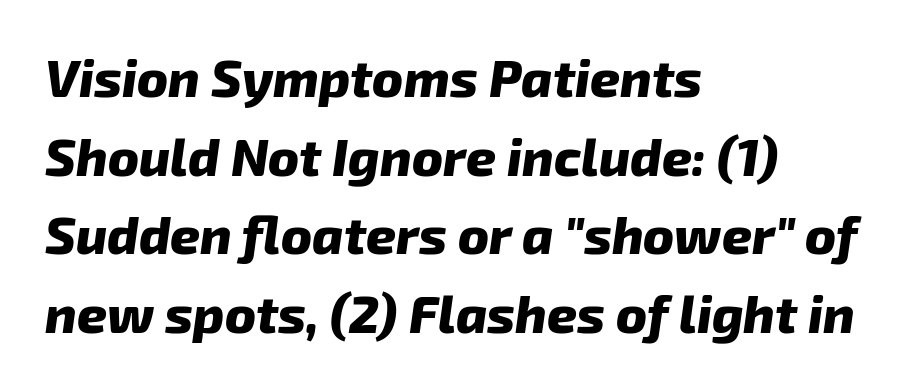
Q: Is the text bold? A: Yes.
Q: Is the text italic (slanted)? A: Yes, it leans right by about 8 degrees.
Q: Is the text underlined? A: No.
Q: How is the paragraph aligned? A: Left-aligned.
Q: Is the spacing between letters normal or unusually wide? A: Normal.
Q: Is the spacing between lines tight, normal or loose? A: Normal.
Q: Width (condensed, normal, or wide)? A: Normal.
Q: Stroke contrast? A: Low.
Q: x-height? A: Medium.
Q: Monospaced? A: No.
